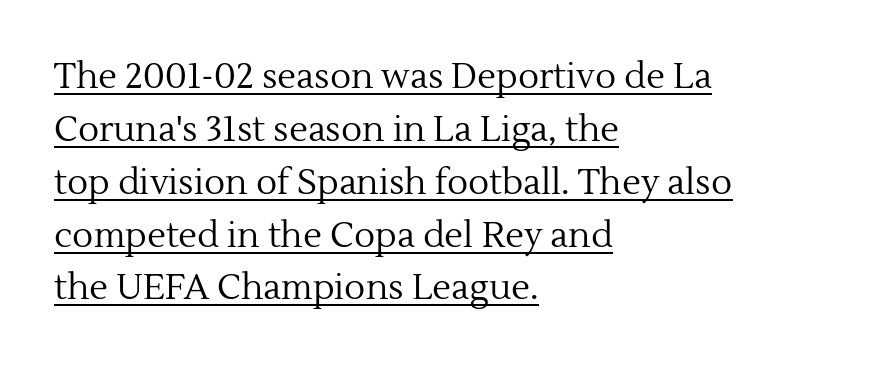
The lettering stays uniformly vertical, giving the passage a roman look. Horizontal alignment here is leftward, the default for most running prose. Successive baselines arrive at the customary interval. Honestly, the letter spacing is just normal — you wouldn't notice it. The font family rendered here belongs to the serif group.
